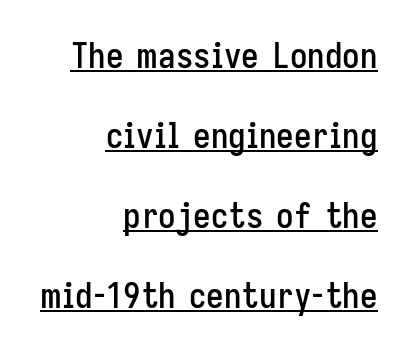
Q: Is the text italic (slanted)? A: No, it is upright.
Q: Is the typeface a serif or a sans-serif typeface? A: Sans-serif.
Q: Is the text underlined? A: Yes.
Q: How is the paragraph aligned? A: Right-aligned.
Q: Is the spacing between letters normal or unusually wide? A: Normal.
Q: Is the spacing between lines tight, normal or loose? A: Loose.
Q: Width (condensed, normal, or wide)? A: Condensed.
Q: Stroke contrast? A: Low.
Q: x-height? A: Medium.
Q: Monospaced? A: No.
